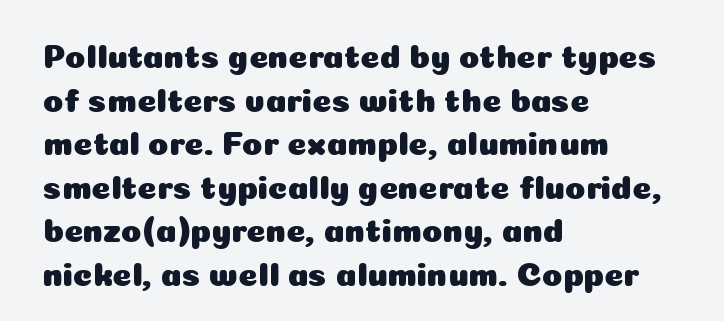
The image shows 33 px sans-serif type, upright; set left-aligned, normal line spacing (1.32x), normal letter spacing, not underlined; low stroke contrast and a medium x-height.
